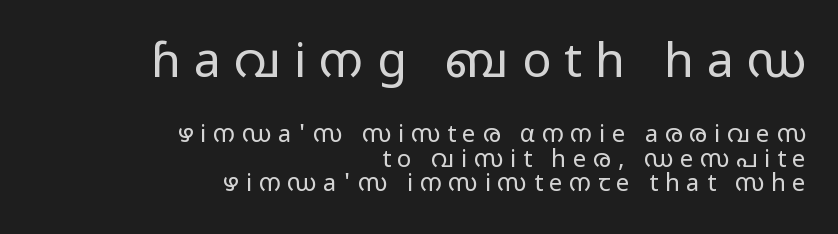
{"serif": "no", "italic": "no", "bold": "no", "weight": "light", "width": "wide", "stroke_contrast": "low", "x_height": "medium", "monospaced": "no", "underline": "no", "align": "right", "line_spacing": "tight", "line_spacing_ratio": 1.02, "letter_spacing": "wide", "letter_spacing_em": 0.28, "larger_block": "first", "size_ratio": 2.0, "glyph_px": 48}
